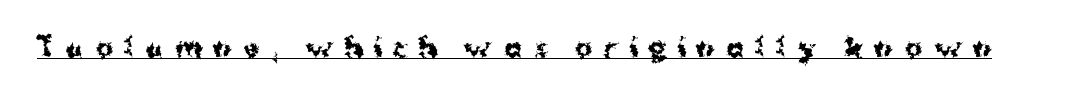
{"italic": "no", "bold": "yes", "underline": "yes", "letter_spacing": "wide", "letter_spacing_em": 0.44, "glyph_px": 26}
